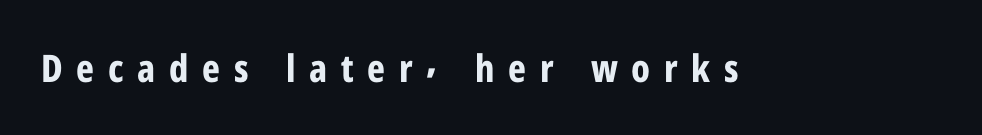
I'd describe the lettering as bold — thick and assertive. No word sits above an underline. In terms of letterform style, serifs are entirely absent. Every character sits straight up, as roman type does.
